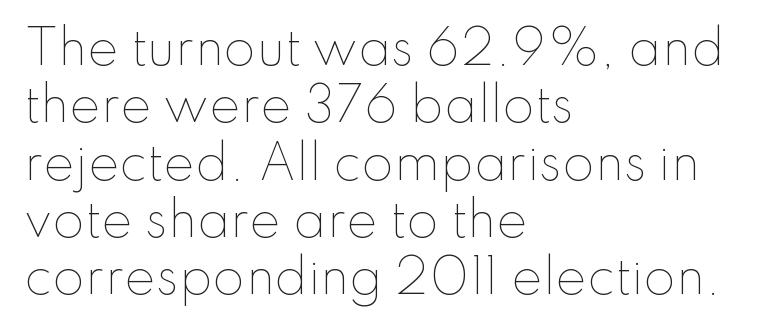
{"italic": "no", "bold": "no", "weight": "thin", "width": "normal", "stroke_contrast": "low", "x_height": "small", "monospaced": "no", "underline": "no", "align": "left", "line_spacing_ratio": 1.22, "letter_spacing": "normal", "letter_spacing_em": 0.0, "glyph_px": 47}
